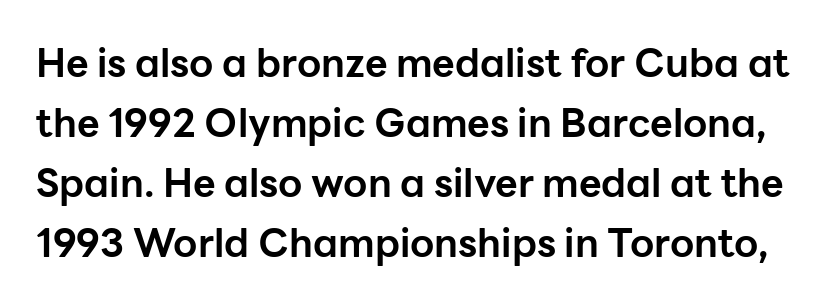
The image shows 39 px bold sans-serif type, upright; set normal line spacing (1.54x), normal letter spacing, not underlined; low stroke contrast and a medium x-height.
